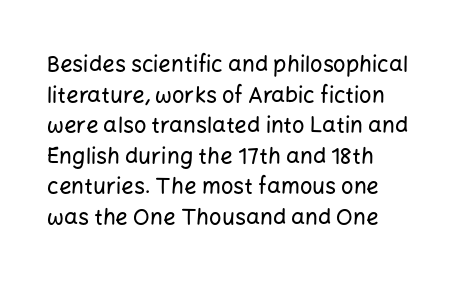
Q: Is the text italic (slanted)? A: No, it is upright.
Q: Is the text underlined? A: No.
Q: How is the paragraph aligned? A: Left-aligned.
Q: Is the spacing between letters normal or unusually wide? A: Normal.
Q: Is the spacing between lines tight, normal or loose? A: Normal.
